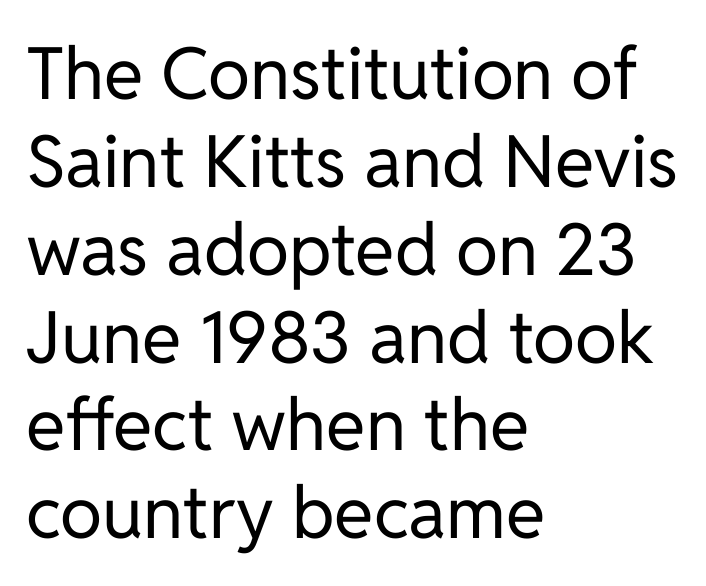
The image shows 72 px regular-weight sans-serif type, upright; set left-aligned, line spacing 1.22x, normal letter spacing, not underlined; low stroke contrast and a medium x-height.
